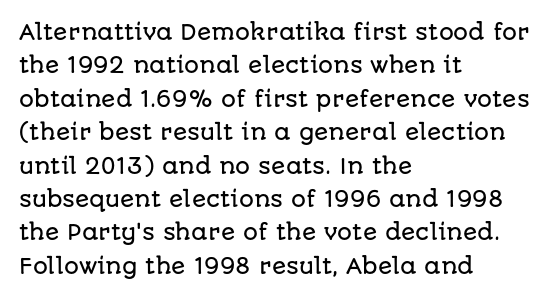
Nobody drew a line under any word here. A student would call this left alignment; a typographer would say flush left, rag right. Rendered with straight, roman letterforms. In terms of leading, this rendering sits right in the middle. Characters follow at the spacing the type designer built in.
